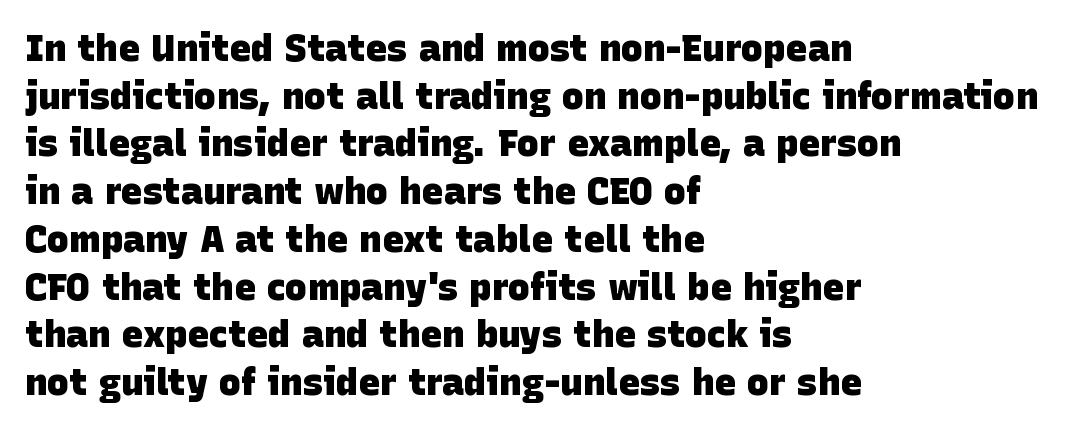
The image shows 37 px heavy sans-serif type; set left-aligned, normal line spacing (1.29x), normal letter spacing, not underlined; low stroke contrast and a large x-height.
